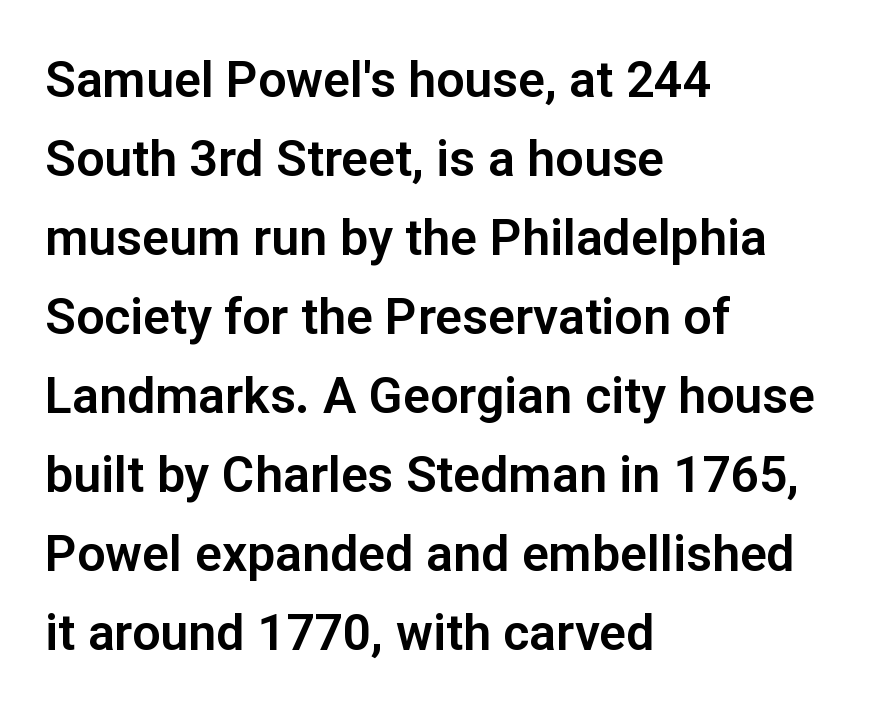
The image shows 50 px sans-serif type, upright; set left-aligned, normal line spacing (1.58x), normal letter spacing, not underlined; low stroke contrast and a medium x-height.
